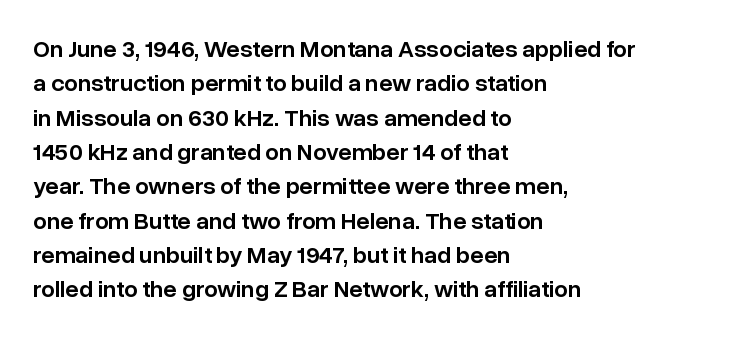
The image shows 24 px text type, upright; set left-aligned, normal line spacing (1.43x), normal letter spacing, not underlined.
